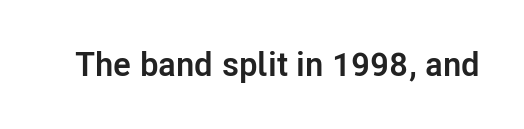
The image shows 34 px semibold sans-serif type, upright; set normal letter spacing, not underlined; low stroke contrast and a medium x-height.
